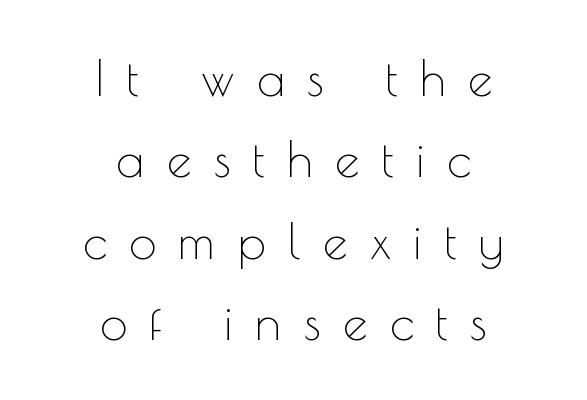
{"serif": "no", "italic": "no", "bold": "no", "weight": "thin", "width": "normal", "x_height": "small", "monospaced": "no", "underline": "no", "align": "center", "line_spacing": "normal", "line_spacing_ratio": 1.66, "letter_spacing": "wide", "letter_spacing_em": 0.46, "glyph_px": 49}
